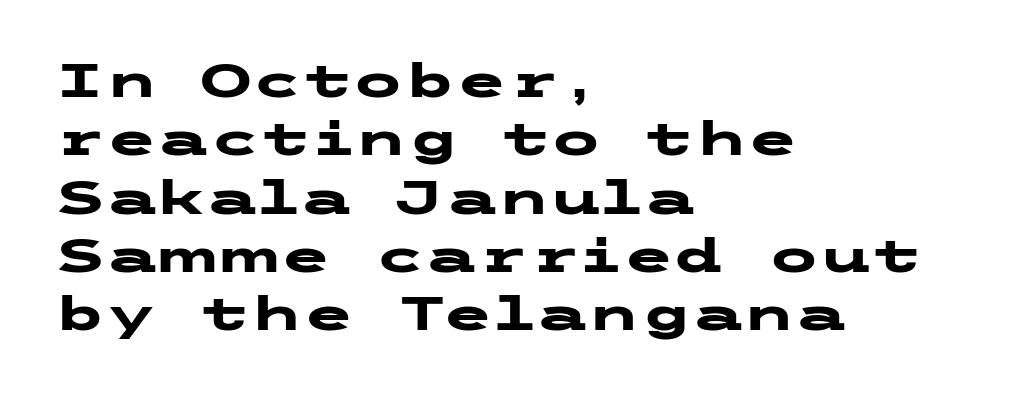
Honestly, there is no underline to notice here at all. Style check: upright. Heavy-handed strokes throughout: this text is bold. The text was rendered using a sans face with plain stroke endings. Observe the ordinary spacing: letters are neighbours, not strangers.
